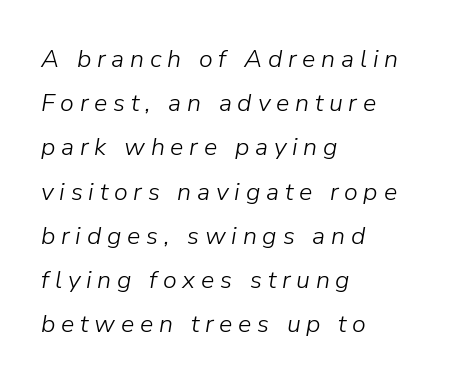
Q: Is the text bold? A: No.
Q: Is the text italic (slanted)? A: Yes, it leans right by about 9 degrees.
Q: Is the text underlined? A: No.
Q: How is the paragraph aligned? A: Left-aligned.
Q: Is the spacing between letters normal or unusually wide? A: Unusually wide.
